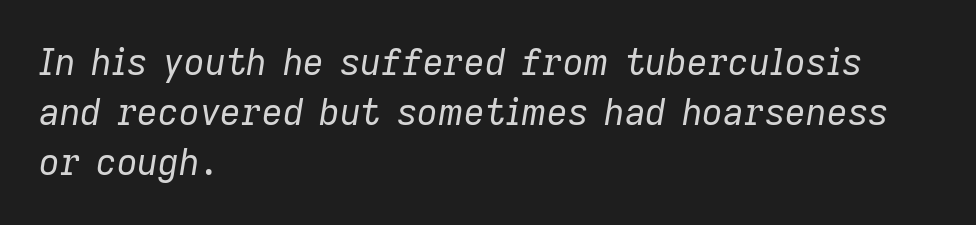
The lines in this sample share a left origin and differ only in where they stop. Short note: letters normally spaced. Style check: oblique. The font is comparable to plain body text, perhaps lighter. Is this a fixed-width face? No — the glyphs have proportional, varying widths.
